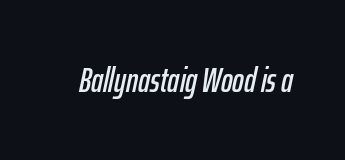
Plain, unruled lines of type. The passage shown is typed in a proportional face where columns would drift. The face used here has a pronounced slope to its letters. The horizontal fit of the characters is conventional and even.
